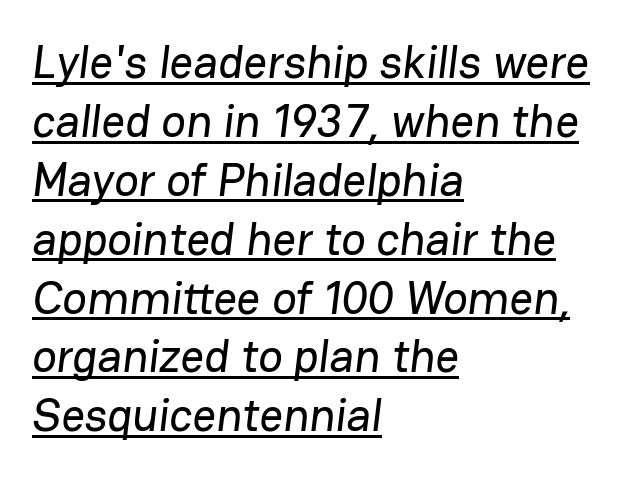
Q: Is the typeface a serif or a sans-serif typeface? A: Sans-serif.
Q: Is the text underlined? A: Yes.
Q: How is the paragraph aligned? A: Left-aligned.
Q: Is the spacing between letters normal or unusually wide? A: Normal.
Q: Is the spacing between lines tight, normal or loose? A: Normal.
Q: Width (condensed, normal, or wide)? A: Normal.
Q: Stroke contrast? A: Low.
Q: x-height? A: Medium.
Q: Monospaced? A: No.
